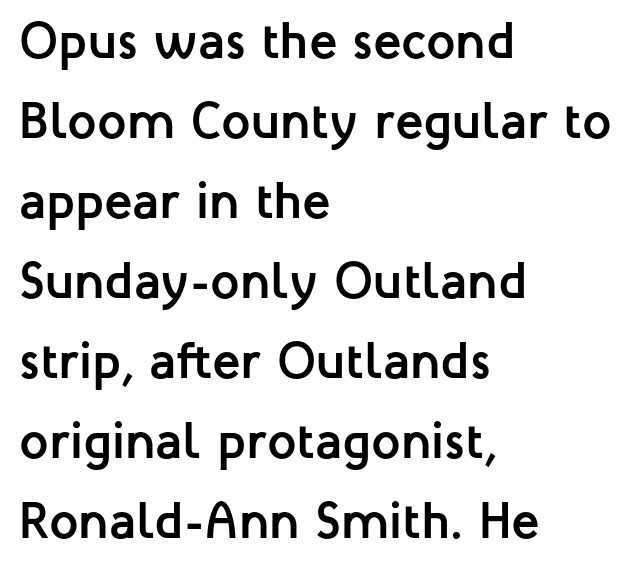
{"serif": "no", "italic": "no", "bold": "yes", "weight": "semibold", "width": "normal", "stroke_contrast": "low", "x_height": "medium", "monospaced": "no", "underline": "no", "align": "left", "line_spacing": "normal", "line_spacing_ratio": 1.54, "letter_spacing": "normal", "letter_spacing_em": 0.0, "glyph_px": 52}
